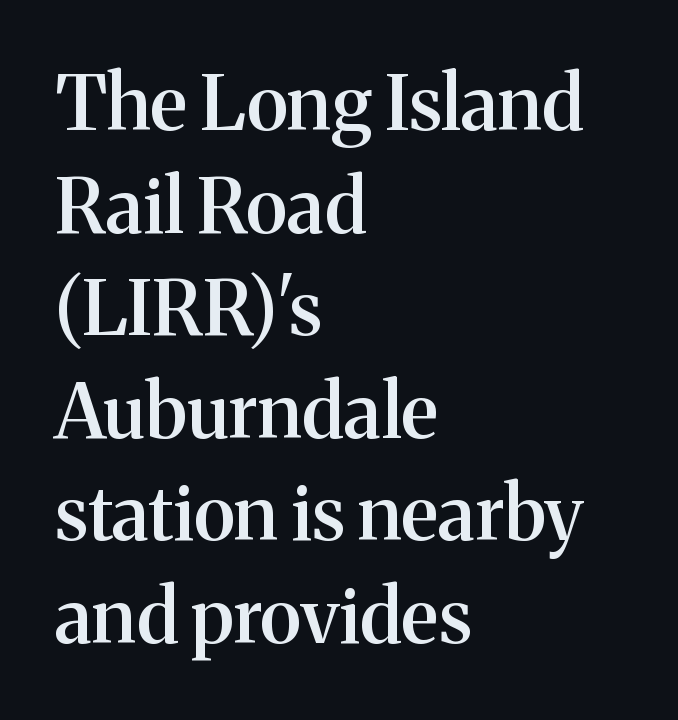
{"serif": "yes", "italic": "no", "bold": "semi", "weight": "semibold", "width": "normal", "stroke_contrast": "medium", "x_height": "medium", "monospaced": "no", "underline": "no", "align": "left", "line_spacing": "normal", "line_spacing_ratio": 1.35, "letter_spacing": "normal", "letter_spacing_em": 0.0, "glyph_px": 76}
